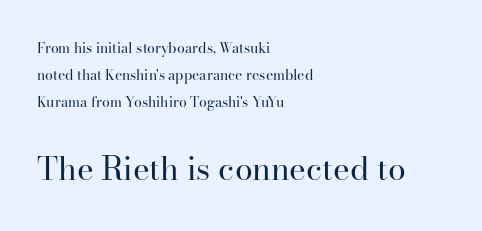
Q: Is the text bold? A: No.
Q: Is the text italic (slanted)? A: No, it is upright.
Q: Is the typeface a serif or a sans-serif typeface? A: Serif.
Q: Is the text underlined? A: No.
Q: How is the paragraph aligned? A: Left-aligned.
Q: Is the spacing between letters normal or unusually wide? A: Normal.
Q: Is the spacing between lines tight, normal or loose? A: Loose.
Q: Which block of text is set in a larger size, the first (top) or the second (bottom)? A: The second (bottom) one.
Q: Width (condensed, normal, or wide)? A: Normal.
Q: Stroke contrast? A: High.
Q: x-height? A: Small.
Q: Monospaced? A: No.
